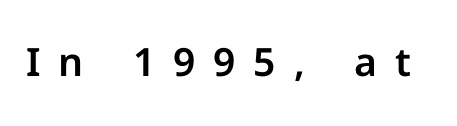
Do the characters align in a grid? No, the font is proportional. Descender tails drop into unmarked territory. Italic: no, the glyphs are upright roman. Display-style spreading of the glyphs; the letterfit is very open.
